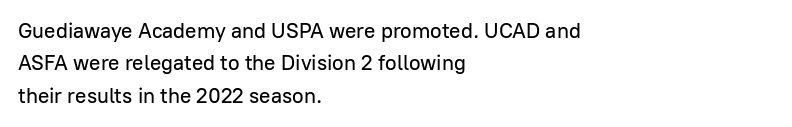
Glyph-to-glyph distance matches everyday printed text. Upright lettering throughout. Notice how descenders clear the ascenders below comfortably — that's standard leading. The strip under each line holds only bare page. Layout note: lines flush left.
